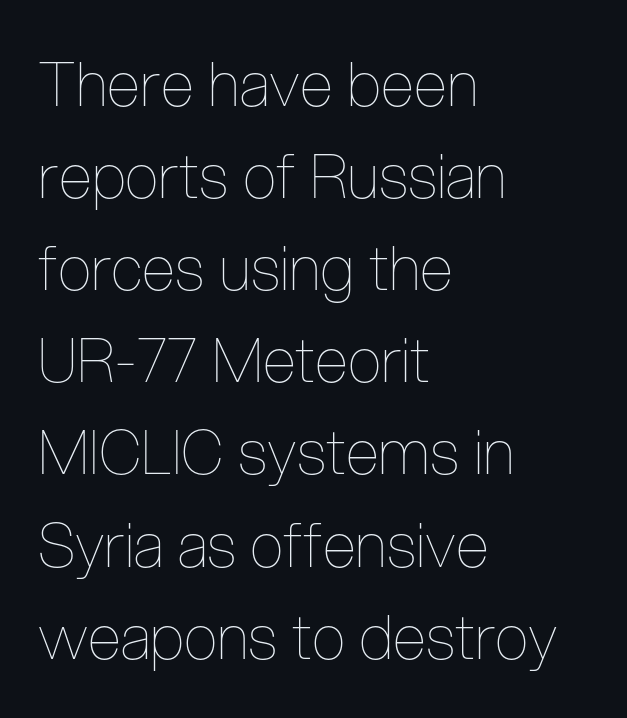
Q: Is the text bold? A: No.
Q: Is the text italic (slanted)? A: No, it is upright.
Q: Is the text underlined? A: No.
Q: How is the paragraph aligned? A: Left-aligned.
Q: Is the spacing between letters normal or unusually wide? A: Normal.
Q: Is the spacing between lines tight, normal or loose? A: Normal.
Q: Width (condensed, normal, or wide)? A: Condensed.
Q: Stroke contrast? A: Low.
Q: x-height? A: Medium.
Q: Monospaced? A: No.
